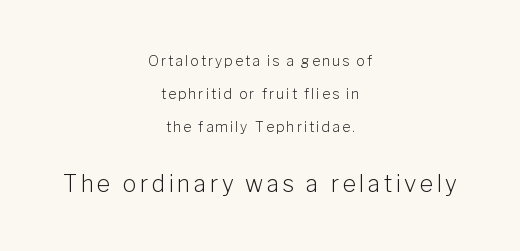
The image shows 23 px text type, upright; set centered, loose line spacing (2.35x), not underlined; the second (bottom) block is 1.64x larger.
